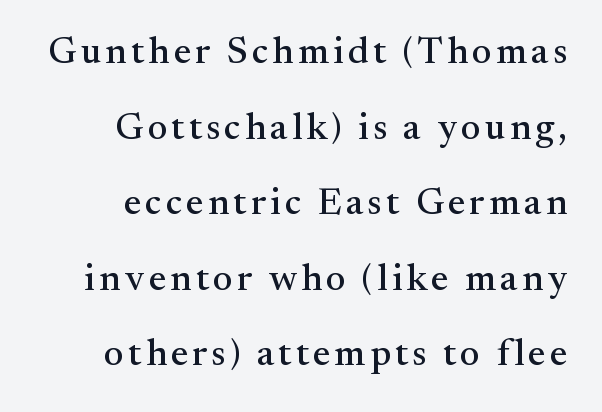
Looks like regular typesetting: each glyph gets only the width it needs. These lines stand farther apart than default settings would place them. Typographically, this falls in the serif category. The space beneath each line is pristine and unruled. Reading down the block, your eye finds every line finishing at a fixed right position. These lines were composed using upright roman letters.
